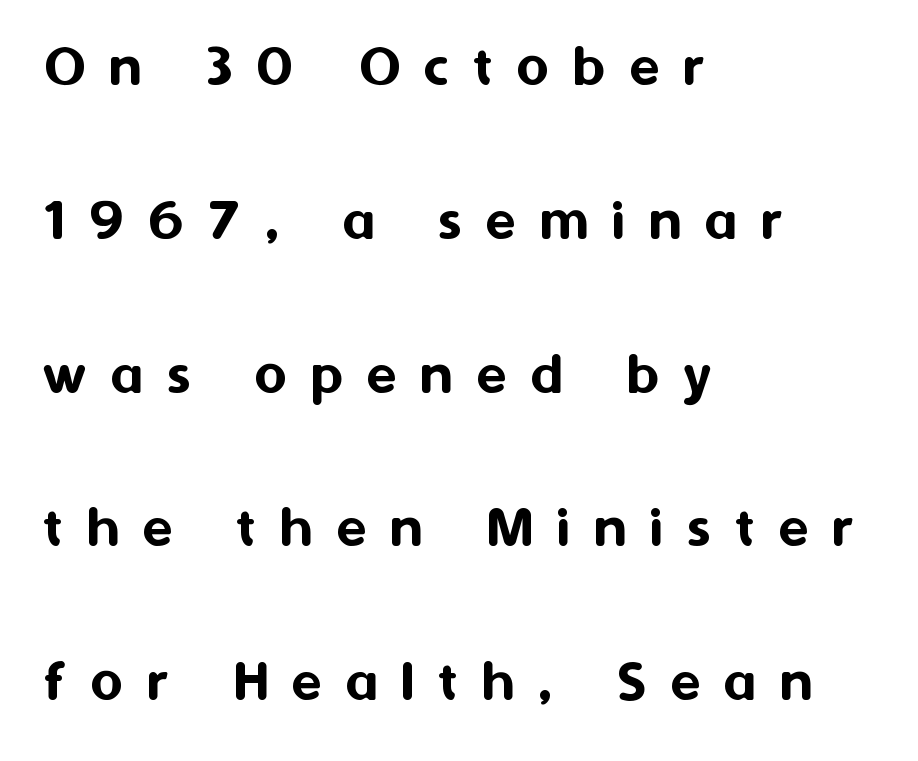
{"serif": "no", "italic": "no", "width": "normal", "stroke_contrast": "medium", "x_height": "medium", "monospaced": "no", "underline": "no", "align": "left", "line_spacing": "loose", "line_spacing_ratio": 2.48, "letter_spacing": "wide", "letter_spacing_em": 0.39, "glyph_px": 62}
